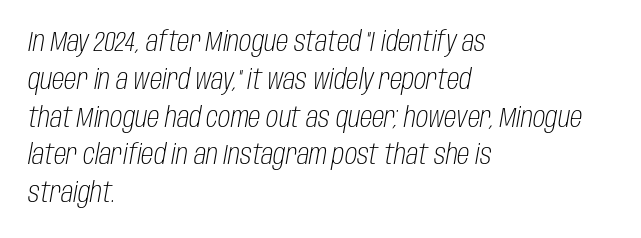
Q: Is the text bold? A: No.
Q: Is the text italic (slanted)? A: Yes, it leans right by about 10 degrees.
Q: Is the text underlined? A: No.
Q: How is the paragraph aligned? A: Left-aligned.
Q: Is the spacing between letters normal or unusually wide? A: Normal.
Q: Is the spacing between lines tight, normal or loose? A: Normal.
Q: Width (condensed, normal, or wide)? A: Condensed.
Q: Stroke contrast? A: Low.
Q: x-height? A: Large.
Q: Monospaced? A: No.
